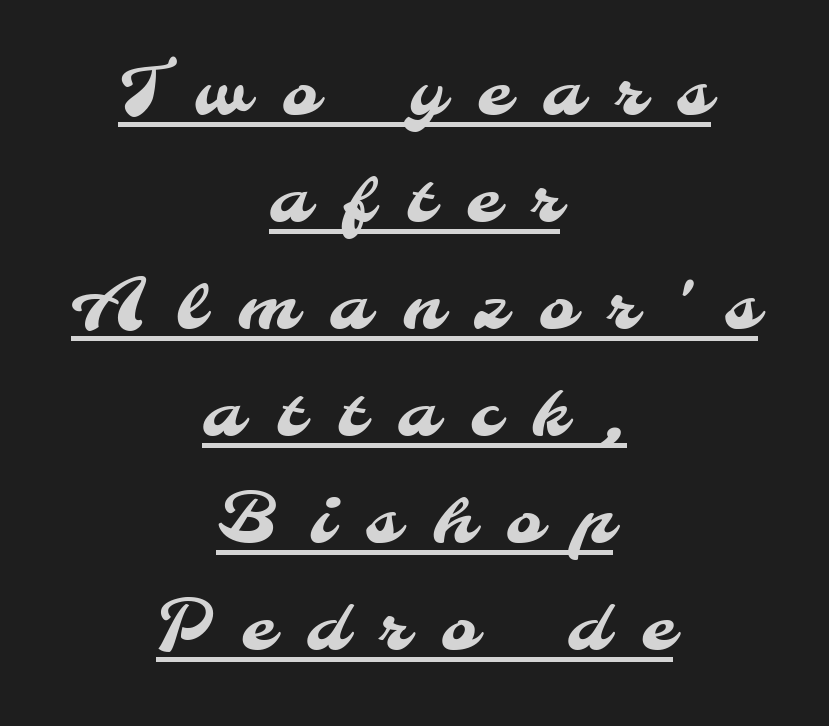
Q: Is the typeface a serif or a sans-serif typeface? A: Sans-serif.
Q: Is the text underlined? A: Yes.
Q: How is the paragraph aligned? A: Centered.
Q: Is the spacing between letters normal or unusually wide? A: Unusually wide.
Q: Is the spacing between lines tight, normal or loose? A: Normal.
Q: Width (condensed, normal, or wide)? A: Normal.
Q: Stroke contrast? A: Medium.
Q: x-height? A: Small.
Q: Monospaced? A: No.
